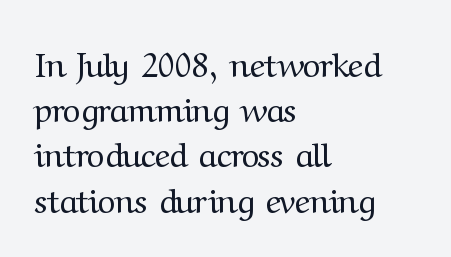
These lines keep a tight, regular rhythm from letter to letter. Leading matches the norm, producing a regular column. Beneath every word, the page is bare. Posture: vertical. Is the type heavy? It reads as light-to-regular instead.
